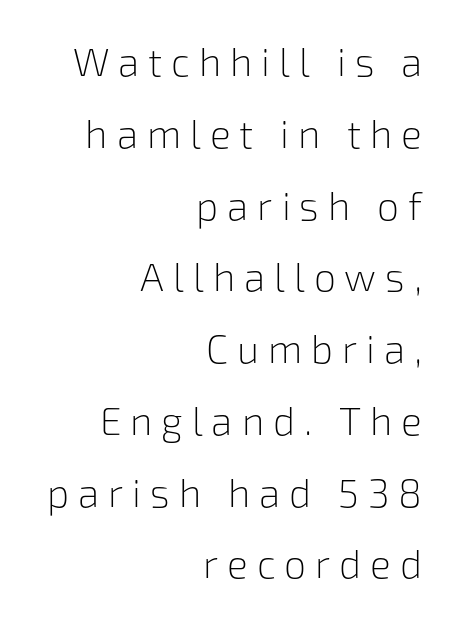
One-word summary of the alignment: right. Font category for this specimen: sans-serif. Unmarked baselines from the first word to the last. Posture: vertical. This sample has the flowing, uneven cadence of proportional lettering. The tracking reads as deliberately expanded to a designer's eye.
